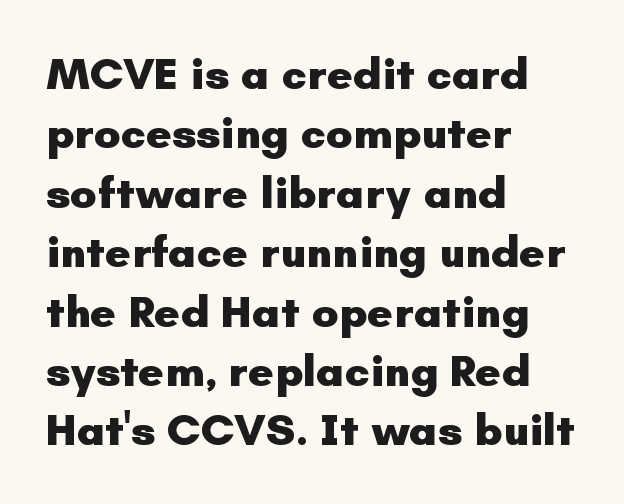
Q: Is the text bold? A: Yes.
Q: Is the text italic (slanted)? A: No, it is upright.
Q: Is the typeface a serif or a sans-serif typeface? A: Sans-serif.
Q: Is the text underlined? A: No.
Q: How is the paragraph aligned? A: Left-aligned.
Q: Is the spacing between letters normal or unusually wide? A: Normal.
Q: Is the spacing between lines tight, normal or loose? A: Normal.
Q: Width (condensed, normal, or wide)? A: Normal.
Q: Stroke contrast? A: Low.
Q: x-height? A: Small.
Q: Monospaced? A: No.
